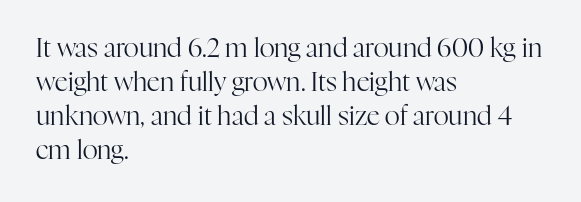
Descenders are the only things crossing below the line. All the whitespace from short lines collects on the right. Characters remain perfectly vertical along every line. The letters sit at their default tracking, neither squeezed nor spread.
